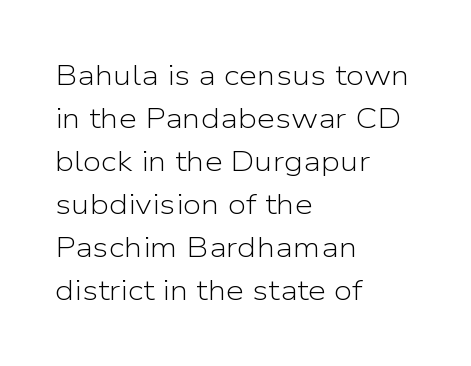
Q: Is the text bold? A: No.
Q: Is the text italic (slanted)? A: No, it is upright.
Q: Is the typeface a serif or a sans-serif typeface? A: Sans-serif.
Q: Is the text underlined? A: No.
Q: How is the paragraph aligned? A: Left-aligned.
Q: Is the spacing between letters normal or unusually wide? A: Normal.
Q: Is the spacing between lines tight, normal or loose? A: Normal.
Q: Width (condensed, normal, or wide)? A: Normal.
Q: Stroke contrast? A: Low.
Q: x-height? A: Medium.
Q: Monospaced? A: No.
